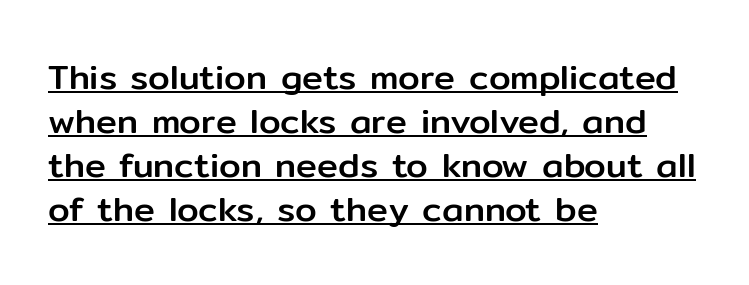
Q: Is the text italic (slanted)? A: No, it is upright.
Q: Is the typeface a serif or a sans-serif typeface? A: Sans-serif.
Q: Is the text underlined? A: Yes.
Q: How is the paragraph aligned? A: Left-aligned.
Q: Is the spacing between letters normal or unusually wide? A: Normal.
Q: Is the spacing between lines tight, normal or loose? A: Normal.
Q: Width (condensed, normal, or wide)? A: Normal.
Q: Stroke contrast? A: Low.
Q: x-height? A: Medium.
Q: Monospaced? A: No.
